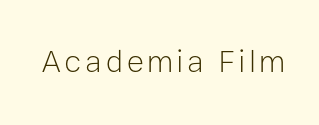
Are there feet on the stems? There aren't — it's a sans. Just letters on the line, the space beneath them empty. The lettering stays uniformly vertical, giving the passage a roman look. The weight tops out at a normal text grade. Character widths vary here, with narrow letters taking less room than wide ones.
